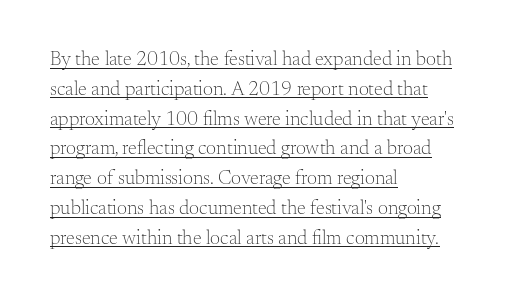
Q: Is the text bold? A: No.
Q: Is the text italic (slanted)? A: No, it is upright.
Q: Is the text underlined? A: Yes.
Q: How is the paragraph aligned? A: Left-aligned.
Q: Is the spacing between letters normal or unusually wide? A: Normal.
Q: Is the spacing between lines tight, normal or loose? A: Normal.
